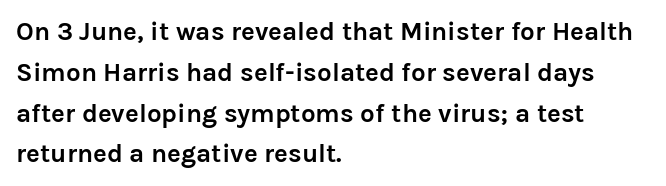
{"italic": "no", "bold": "yes", "underline": "no", "align": "left", "line_spacing": "normal", "line_spacing_ratio": 1.57, "letter_spacing": "normal", "letter_spacing_em": 0.0, "glyph_px": 26}
